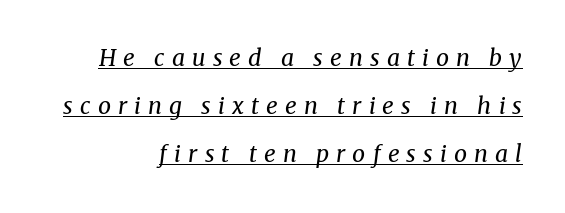
The image shows 23 px text type, italic (leaning right); set right-aligned, loose line spacing (2.09x), unusually wide letter spacing (+0.31 em), underlined.
